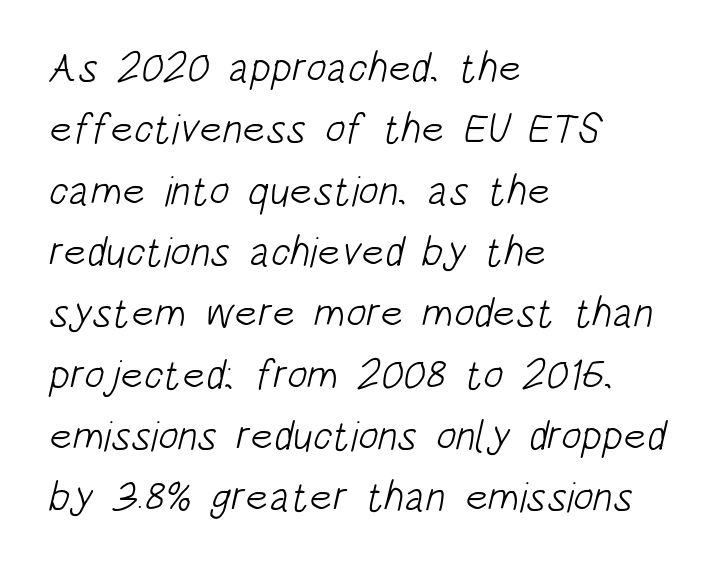
{"serif": "no", "bold": "no", "weight": "light", "width": "condensed", "stroke_contrast": "low", "x_height": "large", "monospaced": "no", "underline": "no", "align": "left", "line_spacing": "normal", "line_spacing_ratio": 1.46, "letter_spacing": "normal", "letter_spacing_em": 0.0, "glyph_px": 42}
